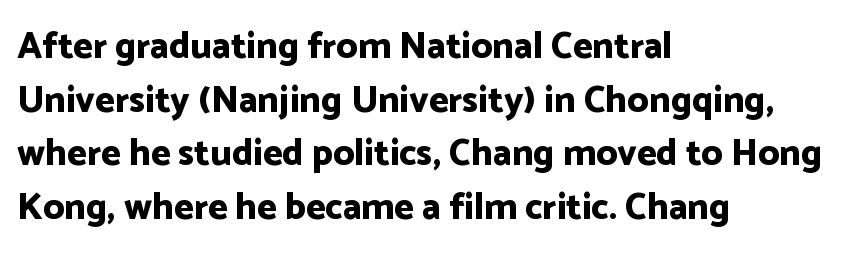
{"serif": "no", "italic": "no", "bold": "yes", "weight": "bold", "width": "normal", "stroke_contrast": "low", "x_height": "medium", "monospaced": "no", "underline": "no", "align": "left", "line_spacing": "normal", "line_spacing_ratio": 1.45, "letter_spacing": "normal", "letter_spacing_em": 0.0, "glyph_px": 37}
